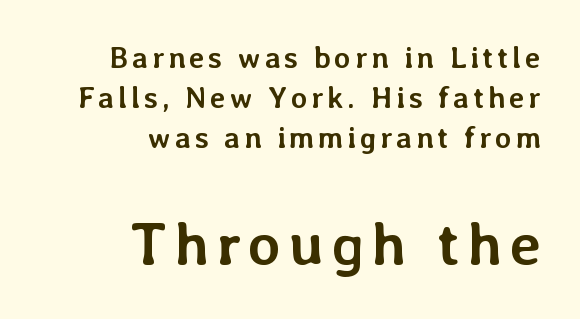
{"italic": "no", "bold": "yes", "weight": "semibold", "width": "normal", "stroke_contrast": "low", "x_height": "medium", "monospaced": "no", "underline": "no", "align": "right", "line_spacing": "normal", "line_spacing_ratio": 1.33, "larger_block": "second", "size_ratio": 2.0, "glyph_px": 60}
